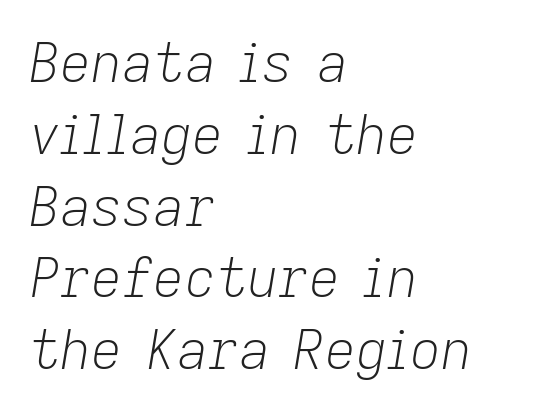
Q: Is the text bold? A: No.
Q: Is the text italic (slanted)? A: Yes, it leans right by about 9 degrees.
Q: Is the text underlined? A: No.
Q: How is the paragraph aligned? A: Left-aligned.
Q: Is the spacing between letters normal or unusually wide? A: Normal.
Q: Is the spacing between lines tight, normal or loose? A: Normal.
Q: Width (condensed, normal, or wide)? A: Normal.
Q: Stroke contrast? A: Low.
Q: x-height? A: Medium.
Q: Monospaced? A: No.
